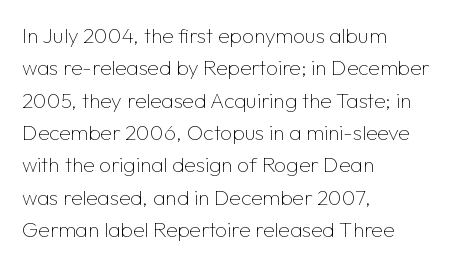
Q: Is the text bold? A: No.
Q: Is the text italic (slanted)? A: No, it is upright.
Q: Is the text underlined? A: No.
Q: How is the paragraph aligned? A: Left-aligned.
Q: Is the spacing between letters normal or unusually wide? A: Normal.
Q: Is the spacing between lines tight, normal or loose? A: Normal.
